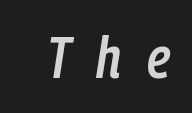
{"italic": "yes", "lean": "right", "slant_degrees": 9, "bold": "semi", "weight": "semibold", "width": "condensed", "stroke_contrast": "low", "x_height": "medium", "monospaced": "no", "underline": "no", "letter_spacing": "wide", "letter_spacing_em": 0.45, "glyph_px": 57}
